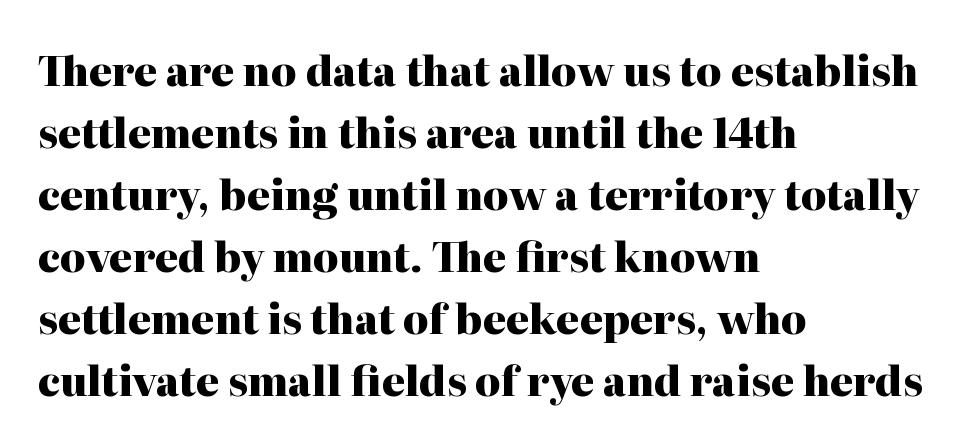
The image shows 40 px heavy serif type, upright; set left-aligned, normal line spacing (1.55x), normal letter spacing, not underlined; high stroke contrast and a medium x-height.
